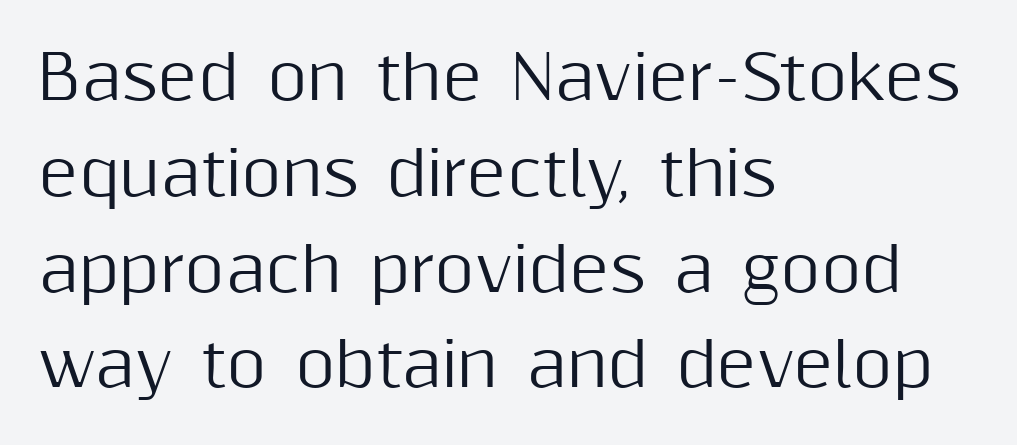
{"serif": "no", "italic": "no", "width": "normal", "stroke_contrast": "medium", "x_height": "medium", "monospaced": "no", "underline": "no", "align": "left", "line_spacing": "normal", "line_spacing_ratio": 1.57, "letter_spacing": "normal", "letter_spacing_em": 0.0, "glyph_px": 61}
